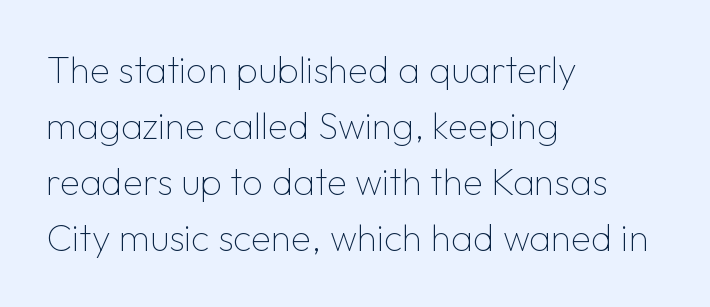
{"serif": "no", "italic": "no", "bold": "no", "weight": "thin", "width": "normal", "stroke_contrast": "low", "x_height": "medium", "monospaced": "no", "underline": "no", "align": "left", "line_spacing": "normal", "line_spacing_ratio": 1.51, "letter_spacing": "normal", "letter_spacing_em": 0.0, "glyph_px": 37}
